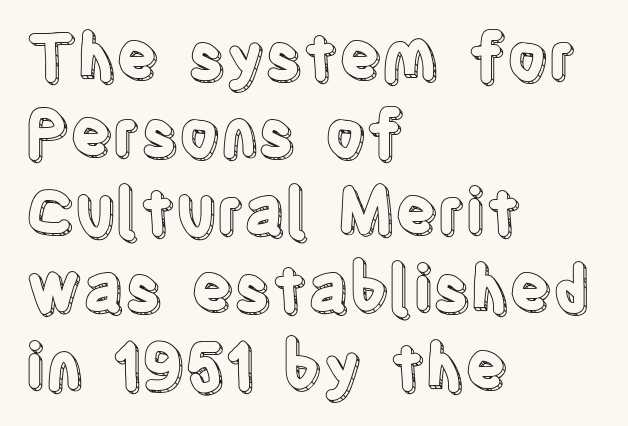
Q: Is the text italic (slanted)? A: No, it is upright.
Q: Is the text underlined? A: No.
Q: How is the paragraph aligned? A: Left-aligned.
Q: Is the spacing between letters normal or unusually wide? A: Normal.
Q: Width (condensed, normal, or wide)? A: Condensed.
Q: x-height? A: Large.
Q: Monospaced? A: No.
